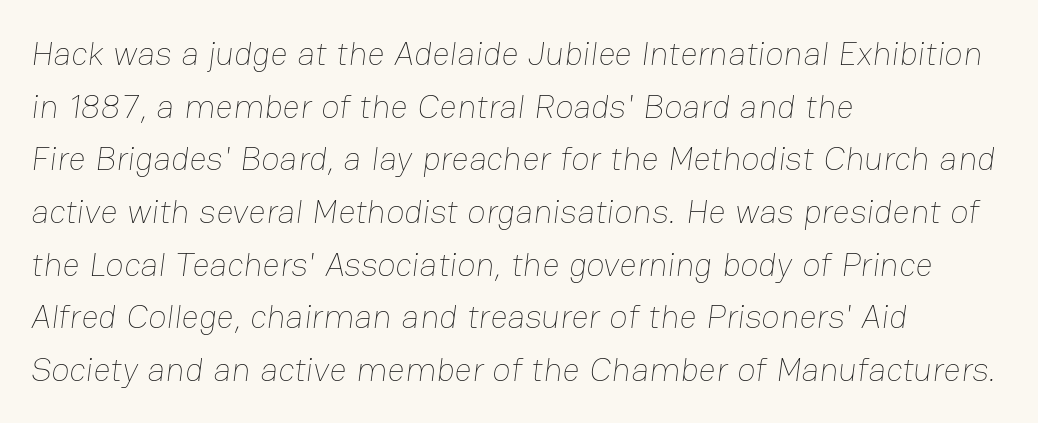
{"bold": "no", "weight": "thin", "width": "normal", "stroke_contrast": "low", "x_height": "medium", "monospaced": "no", "underline": "no", "align": "left", "line_spacing": "normal", "line_spacing_ratio": 1.55, "letter_spacing": "normal", "letter_spacing_em": 0.0, "glyph_px": 34}
